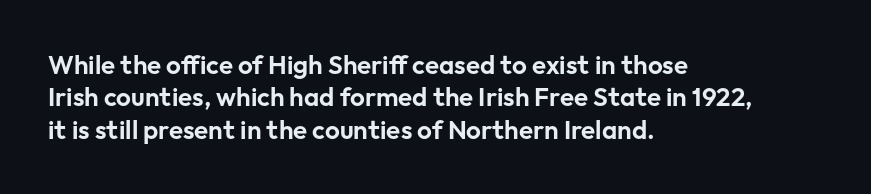
{"italic": "no", "underline": "no", "align": "left", "line_spacing": "normal", "line_spacing_ratio": 1.25, "letter_spacing": "normal", "letter_spacing_em": 0.0, "glyph_px": 26}
